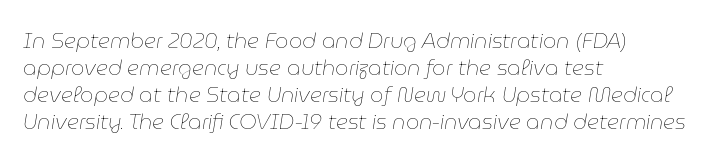
{"italic": "yes", "lean": "right", "slant_degrees": 9, "bold": "no", "underline": "no", "align": "left", "line_spacing": "normal", "line_spacing_ratio": 1.29, "letter_spacing": "normal", "letter_spacing_em": 0.0, "glyph_px": 21}
